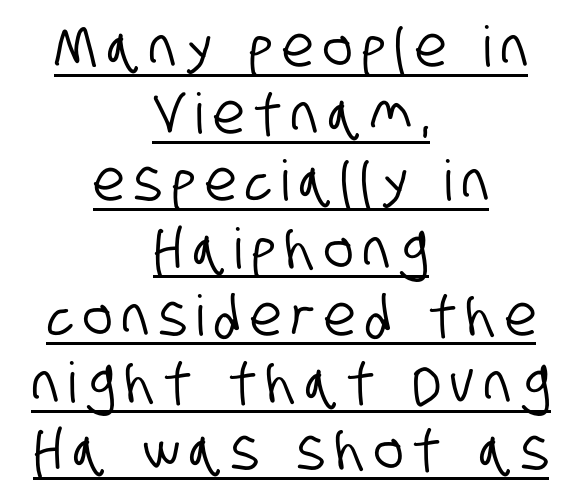
The image shows 56 px condensed sans-serif type; set centered, line spacing 1.2x, underlined; low stroke contrast and a large x-height.
